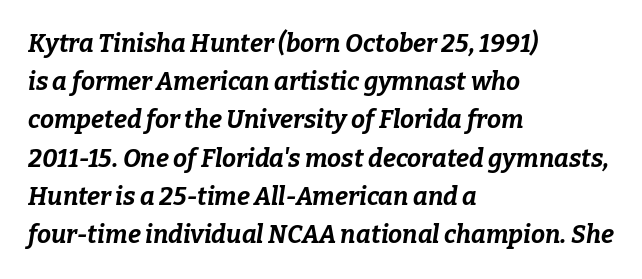
Q: Is the text bold? A: Yes.
Q: Is the text italic (slanted)? A: Yes, it leans right by about 9 degrees.
Q: Is the text underlined? A: No.
Q: How is the paragraph aligned? A: Left-aligned.
Q: Is the spacing between letters normal or unusually wide? A: Normal.
Q: Is the spacing between lines tight, normal or loose? A: Normal.
